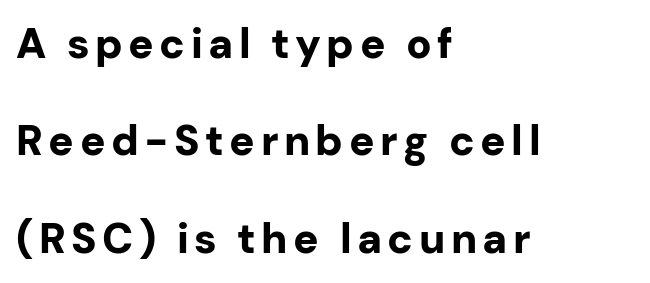
The image shows 42 px bold sans-serif type, upright; set left-aligned, loose line spacing (2.32x), not underlined; low stroke contrast and a medium x-height.
